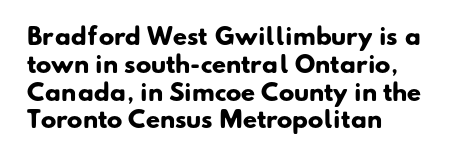
Just letters on the line, the space beneath them empty. Standard letterfit; no display-style spreading of the glyphs. Is the type bold? Yes — the strokes are clearly thick and heavy. The ragged edge is on the right, which tells us the setting is flush left.
